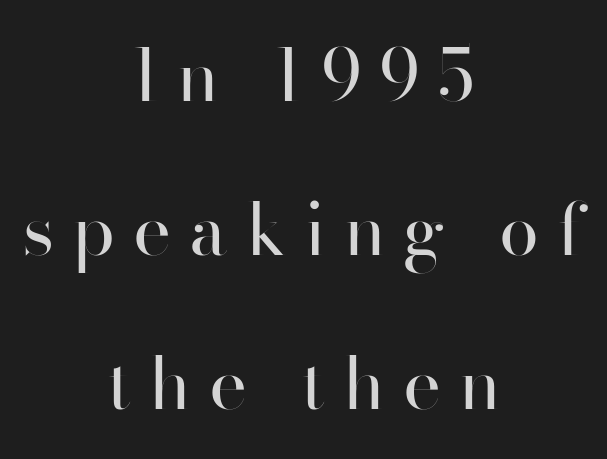
The image shows 72 px regular-weight sans-serif type, upright; set centered, loose line spacing (2.14x), unusually wide letter spacing (+0.25 em), not underlined; high stroke contrast and a small x-height.
